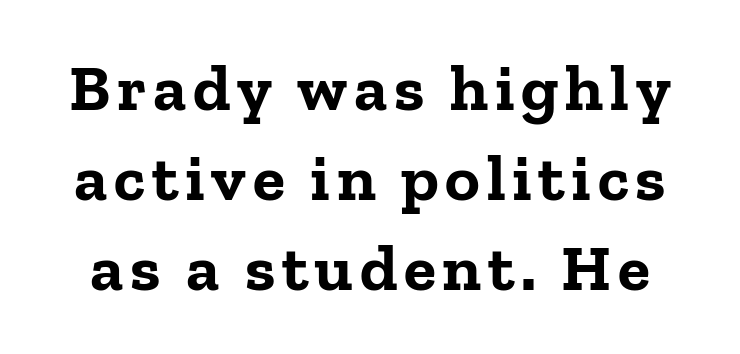
The image shows 66 px bold serif type, upright; set normal line spacing (1.36x), not underlined; low stroke contrast and a medium x-height.
